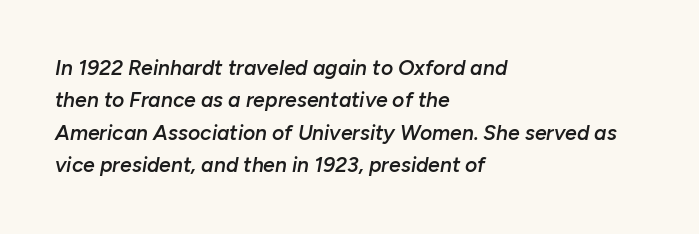
Summary of weight: moderately heavy, a semibold. This rendering leaves character spacing at its baseline value. Is there much room between lines? A standard amount, neither cramped nor airy. Does the lettering tilt? It does — this is italic.
